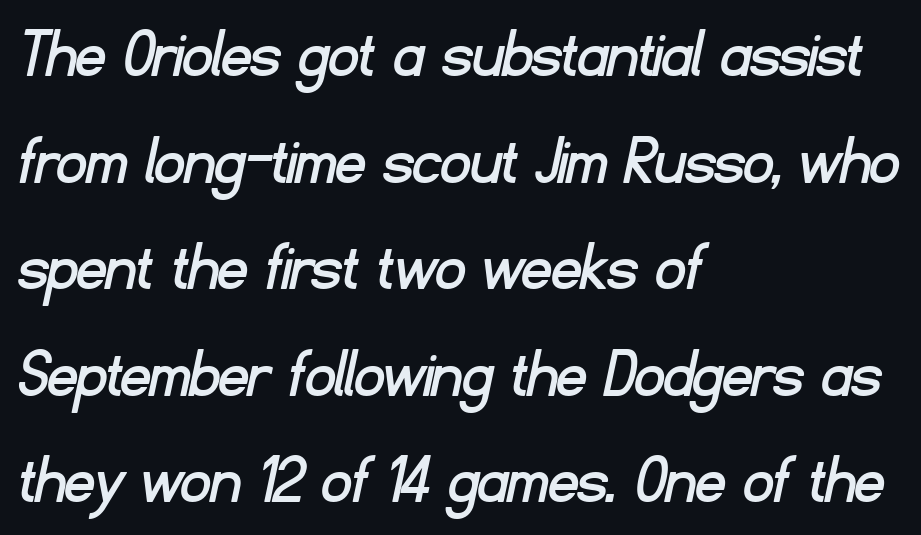
The image shows 72 px sans-serif type; set left-aligned, normal line spacing (1.48x), normal letter spacing, not underlined; low stroke contrast and a small x-height.
